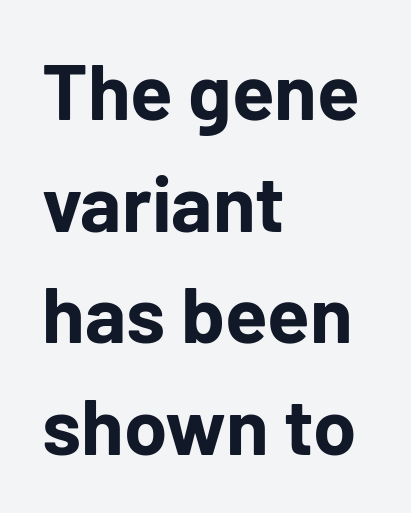
Q: Is the text bold? A: Yes.
Q: Is the text italic (slanted)? A: No, it is upright.
Q: Is the typeface a serif or a sans-serif typeface? A: Sans-serif.
Q: Is the text underlined? A: No.
Q: How is the paragraph aligned? A: Left-aligned.
Q: Is the spacing between letters normal or unusually wide? A: Normal.
Q: Is the spacing between lines tight, normal or loose? A: Normal.
Q: Width (condensed, normal, or wide)? A: Normal.
Q: Stroke contrast? A: Low.
Q: x-height? A: Medium.
Q: Monospaced? A: No.
